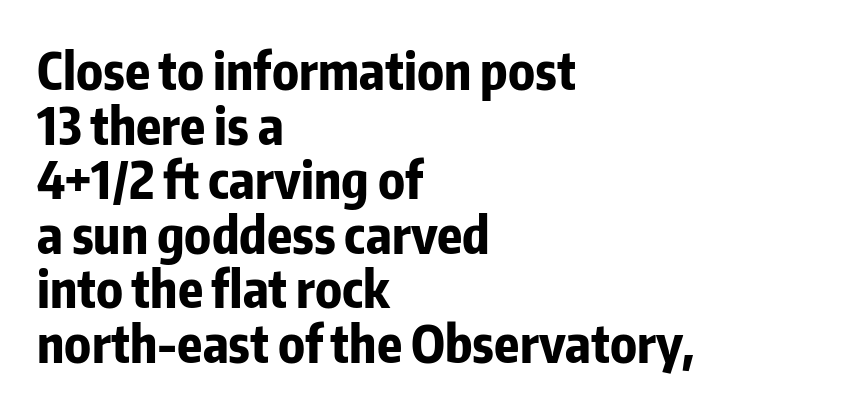
{"serif": "no", "italic": "no", "bold": "yes", "weight": "bold", "width": "condensed", "stroke_contrast": "low", "x_height": "medium", "monospaced": "no", "underline": "no", "align": "left", "line_spacing": "tight", "line_spacing_ratio": 1.07, "letter_spacing": "normal", "letter_spacing_em": 0.0, "glyph_px": 51}
